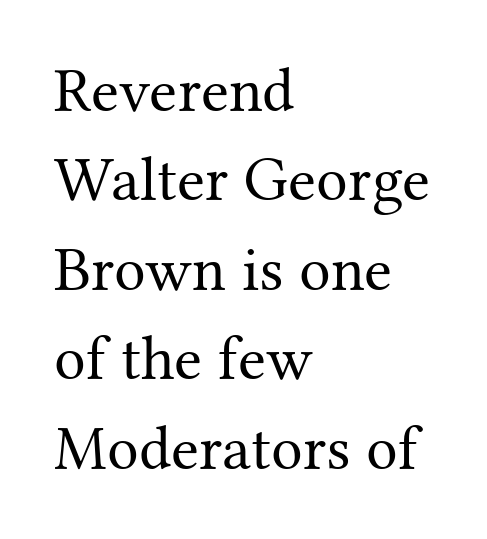
Q: Is the text bold? A: No.
Q: Is the text italic (slanted)? A: No, it is upright.
Q: Is the typeface a serif or a sans-serif typeface? A: Serif.
Q: Is the text underlined? A: No.
Q: How is the paragraph aligned? A: Left-aligned.
Q: Is the spacing between letters normal or unusually wide? A: Normal.
Q: Is the spacing between lines tight, normal or loose? A: Normal.
Q: Width (condensed, normal, or wide)? A: Normal.
Q: Stroke contrast? A: Medium.
Q: x-height? A: Medium.
Q: Monospaced? A: No.
